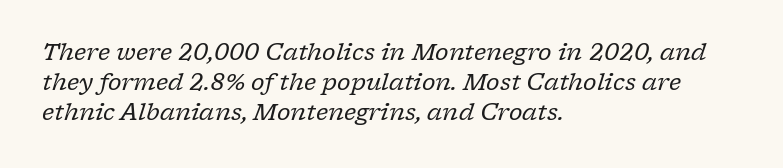
Horizontally, the lines are justified to the leading edge only. The letterforms sit at book weight or below. Honestly, the row spacing looks completely unremarkable. Is the letter spacing exaggerated? No — it looks like the ordinary default. The words here are not underlined.
